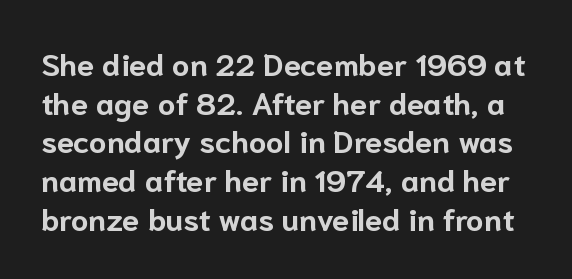
Is this a sans? Yes — the strokes have no serifs. The specimen omits any rule beneath the text block's lines. Varying glyph widths throughout — classic text-font behaviour. Designer's note — italics off, roman on. Caption: standard tracking, unaltered. Every letter is thick-stroked: bold, no question.
